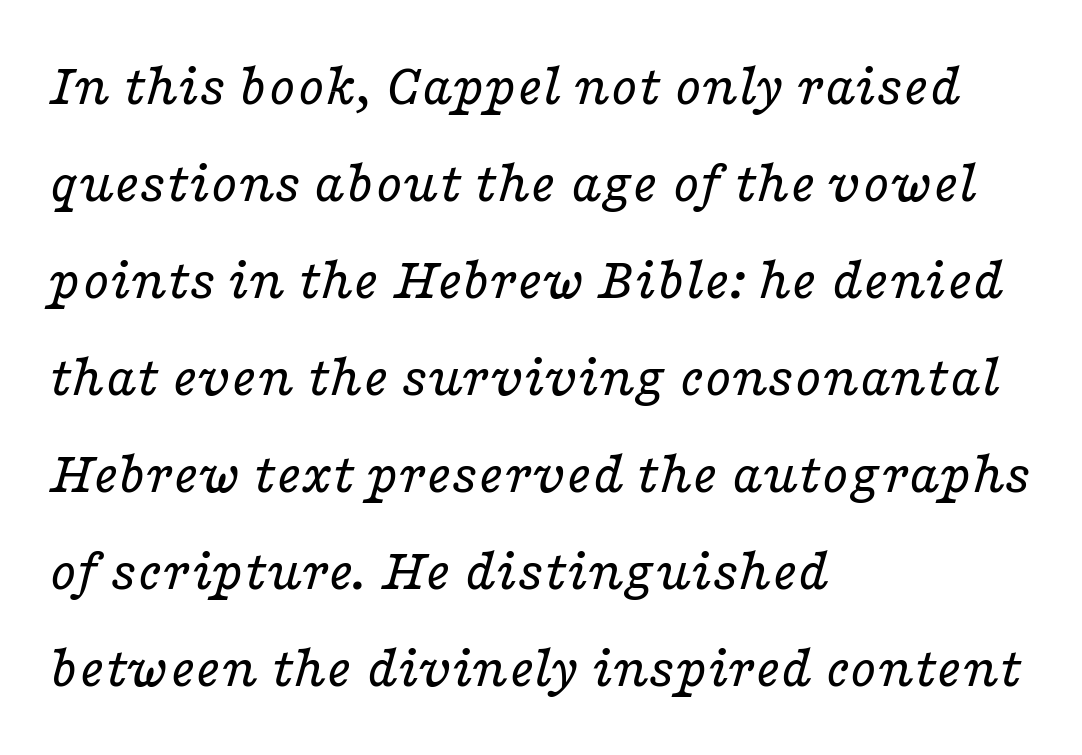
The image shows 61 px regular-weight, wide serif type, italic (leaning right); set left-aligned, normal line spacing (1.59x), normal letter spacing, not underlined; low stroke contrast and a medium x-height.
